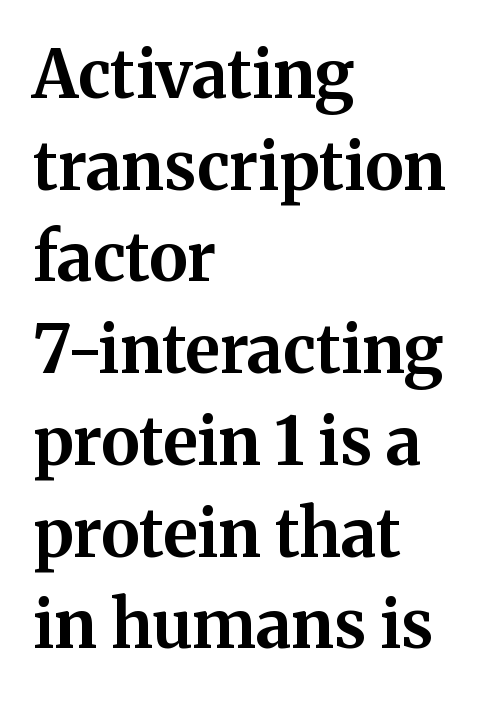
{"serif": "yes", "italic": "no", "bold": "yes", "weight": "bold", "width": "normal", "stroke_contrast": "medium", "x_height": "medium", "monospaced": "no", "underline": "no", "align": "left", "line_spacing": "normal", "line_spacing_ratio": 1.39, "letter_spacing": "normal", "letter_spacing_em": 0.0, "glyph_px": 66}
